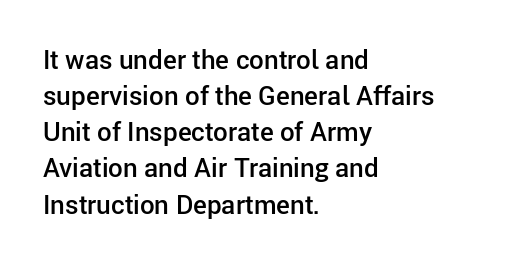
The image shows 26 px text type, upright; set left-aligned, normal line spacing (1.39x), normal letter spacing, not underlined.
